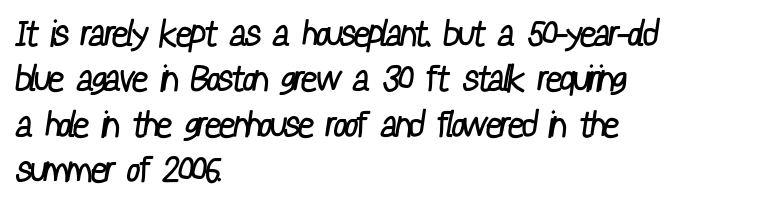
The image shows 36 px regular-weight, condensed sans-serif type; set left-aligned, normal line spacing (1.26x), normal letter spacing, not underlined; low stroke contrast and a medium x-height.
